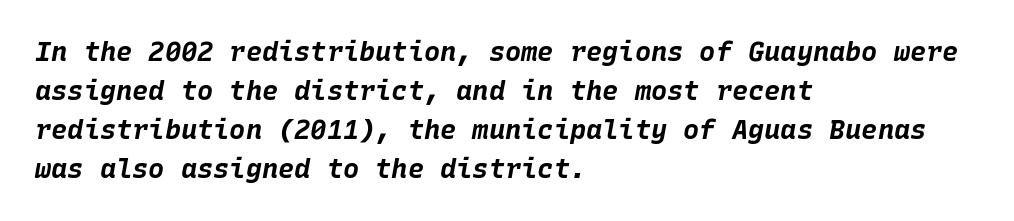
The image shows 27 px bold type, italic (leaning right); set left-aligned, normal line spacing (1.45x), normal letter spacing, not underlined.
